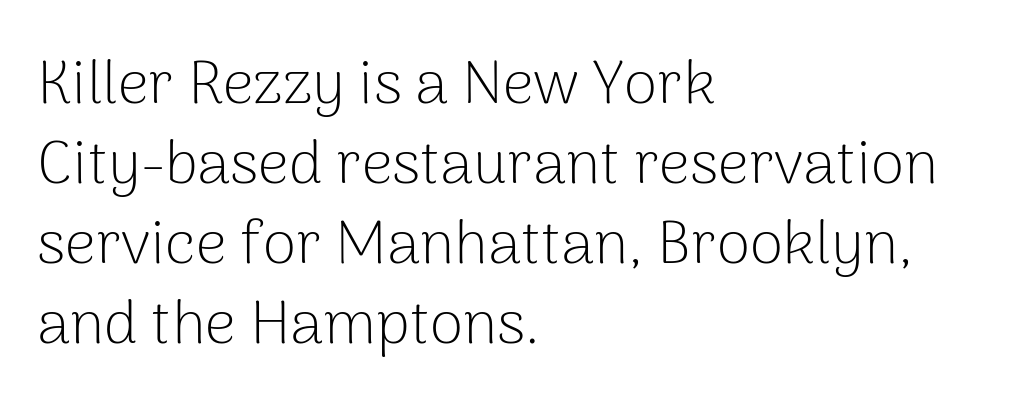
Q: Is the text bold? A: No.
Q: Is the text italic (slanted)? A: No, it is upright.
Q: Is the typeface a serif or a sans-serif typeface? A: Sans-serif.
Q: Is the text underlined? A: No.
Q: How is the paragraph aligned? A: Left-aligned.
Q: Is the spacing between letters normal or unusually wide? A: Normal.
Q: Is the spacing between lines tight, normal or loose? A: Normal.
Q: Width (condensed, normal, or wide)? A: Normal.
Q: Stroke contrast? A: Low.
Q: x-height? A: Medium.
Q: Monospaced? A: No.
